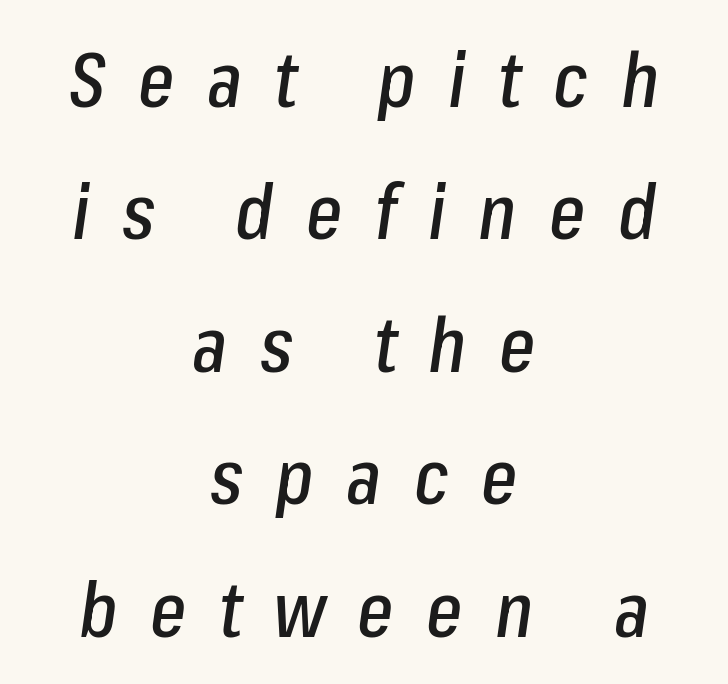
The image shows 77 px condensed type, italic (leaning right); set centered, line spacing 1.72x, unusually wide letter spacing (+0.42 em), not underlined; low stroke contrast and a medium x-height.
